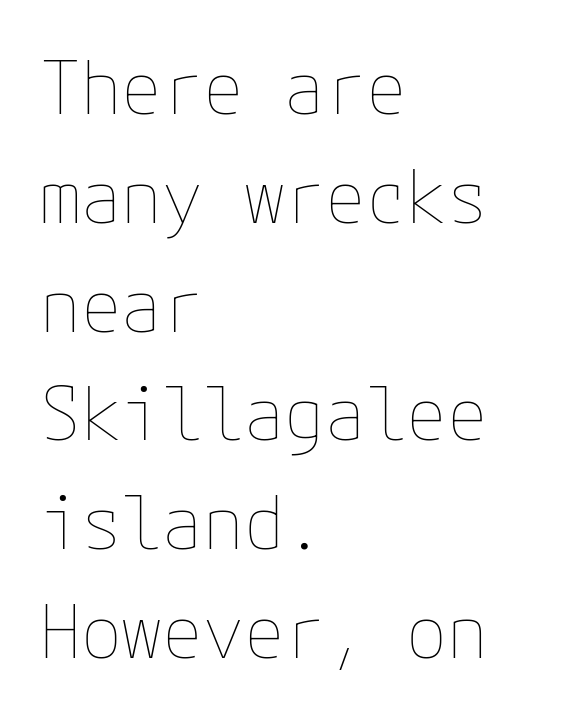
Q: Is the text bold? A: No.
Q: Is the text italic (slanted)? A: No, it is upright.
Q: Is the text underlined? A: No.
Q: How is the paragraph aligned? A: Left-aligned.
Q: Is the spacing between letters normal or unusually wide? A: Normal.
Q: Is the spacing between lines tight, normal or loose? A: Normal.
Q: Width (condensed, normal, or wide)? A: Normal.
Q: Stroke contrast? A: Low.
Q: x-height? A: Medium.
